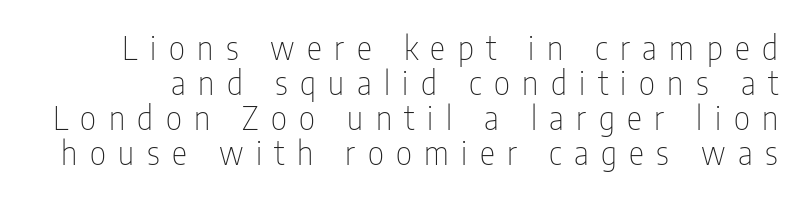
Weight: not bold — regular or lighter. Tall strokes in this sample are plumb rather than angled. Here the glyphs are tracked loosely, breaking word shapes into spaced letters. A bare baseline throughout the passage. Whoever set this chose condensed vertical rhythm over breathing room.
